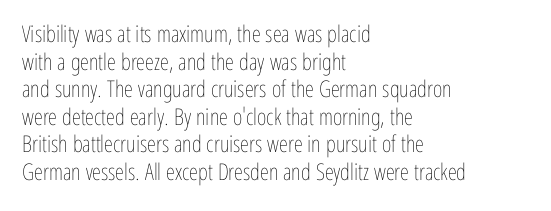
Q: Is the text bold? A: No.
Q: Is the text italic (slanted)? A: No, it is upright.
Q: Is the text underlined? A: No.
Q: How is the paragraph aligned? A: Left-aligned.
Q: Is the spacing between letters normal or unusually wide? A: Normal.
